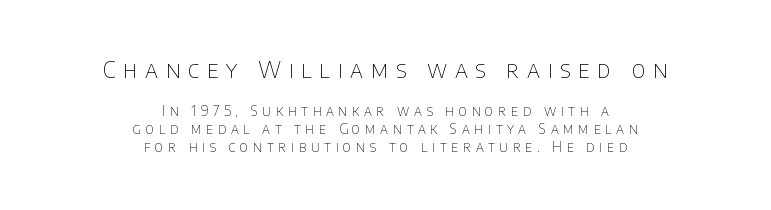
The image shows 23 px text type, upright; set centered, normal line spacing (1.26x), unusually wide letter spacing (+0.33 em), not underlined; the first (top) block is 1.64x larger.
